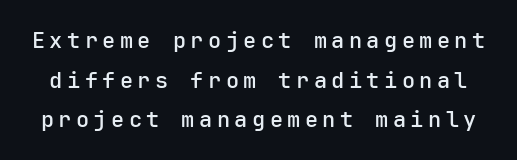
Q: Is the text bold? A: Semi-bold.
Q: Is the text italic (slanted)? A: No, it is upright.
Q: Is the text underlined? A: No.
Q: Is the spacing between letters normal or unusually wide? A: Unusually wide.
